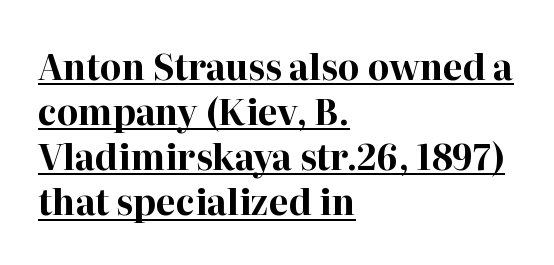
{"serif": "yes", "italic": "no", "bold": "yes", "weight": "bold", "width": "normal", "stroke_contrast": "high", "x_height": "medium", "monospaced": "no", "underline": "yes", "align": "left", "line_spacing": "normal", "line_spacing_ratio": 1.29, "letter_spacing": "normal", "letter_spacing_em": 0.0, "glyph_px": 35}
